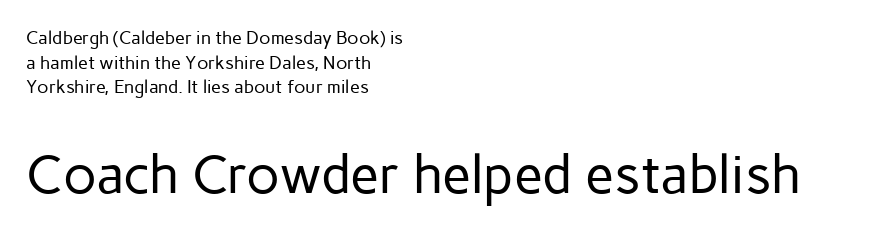
Every character sits straight up, as roman type does. The designer went with a sans here, leaving each stem footless. Whoever set this chose a conventional vertical rhythm. Bigger letters appear in the bottom chunk; the top chunk is reduced.
